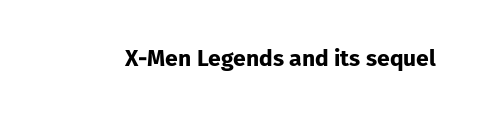
{"italic": "no", "bold": "yes", "underline": "no", "letter_spacing": "normal", "letter_spacing_em": 0.0, "glyph_px": 23}
